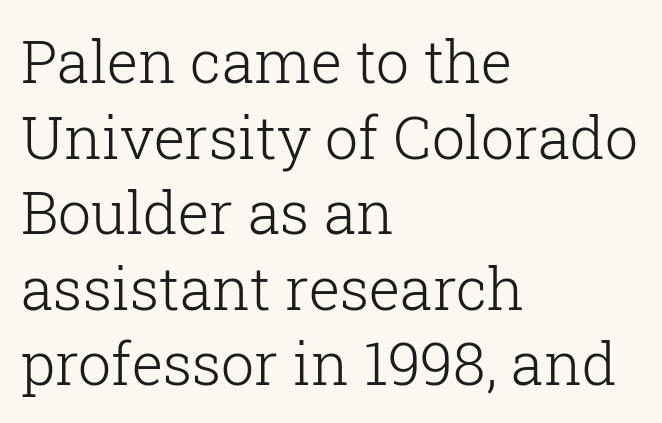
{"serif": "yes", "italic": "no", "bold": "no", "weight": "light", "width": "normal", "stroke_contrast": "low", "x_height": "medium", "monospaced": "no", "underline": "no", "align": "left", "line_spacing": "normal", "line_spacing_ratio": 1.28, "letter_spacing": "normal", "letter_spacing_em": 0.0, "glyph_px": 59}
